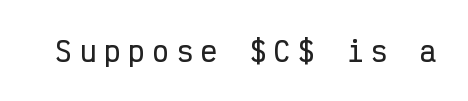
Just letters on the line, the space beneath them empty. Loose tracking; the words dissolve into strings of separated letters. Designer's note — italics off, roman on.
